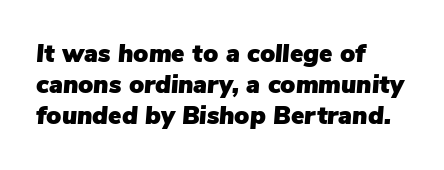
{"italic": "yes", "lean": "right", "slant_degrees": 5, "underline": "no", "align": "left", "line_spacing": "normal", "line_spacing_ratio": 1.25, "letter_spacing": "normal", "letter_spacing_em": 0.0, "glyph_px": 25}
